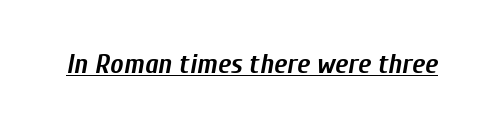
The image shows 28 px semibold, condensed type, italic (leaning right); set normal letter spacing, underlined; low stroke contrast and a medium x-height.
